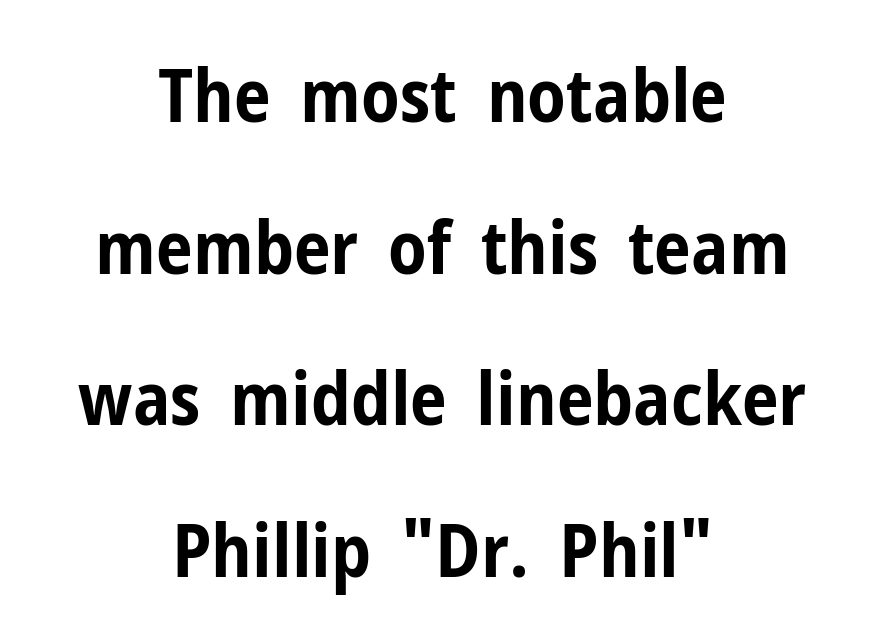
{"serif": "no", "italic": "no", "bold": "yes", "weight": "bold", "width": "condensed", "stroke_contrast": "low", "x_height": "medium", "monospaced": "no", "underline": "no", "align": "center", "line_spacing": "loose", "line_spacing_ratio": 2.05, "letter_spacing": "normal", "letter_spacing_em": 0.0, "glyph_px": 74}
